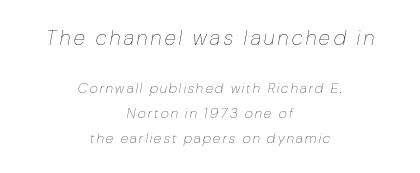
Q: Is the text bold? A: No.
Q: Is the text italic (slanted)? A: Yes, it leans right by about 10 degrees.
Q: Is the text underlined? A: No.
Q: How is the paragraph aligned? A: Centered.
Q: Which block of text is set in a larger size, the first (top) or the second (bottom)? A: The first (top) one.
